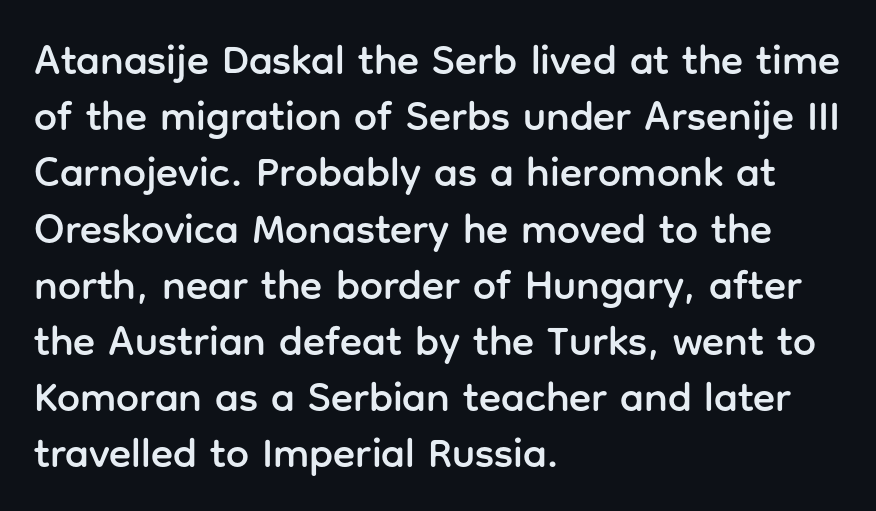
The image shows 41 px sans-serif type, upright; set left-aligned, normal line spacing (1.37x), normal letter spacing, not underlined; low stroke contrast and a medium x-height.
